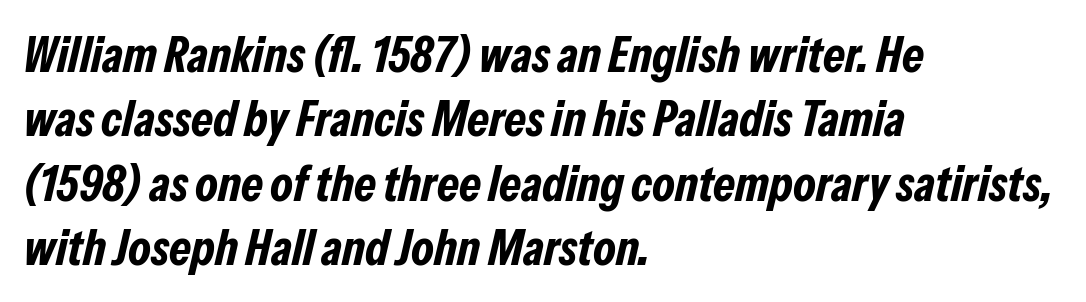
Type without underlining. Quick note: interline space is typical. The rendering uses a bold face; every stroke is thick and dark. Inter-character spacing is left at the font's built-in metrics. Typeset ragged right — the left edge is the straight one. The rendering applies a slant to the glyphs.
